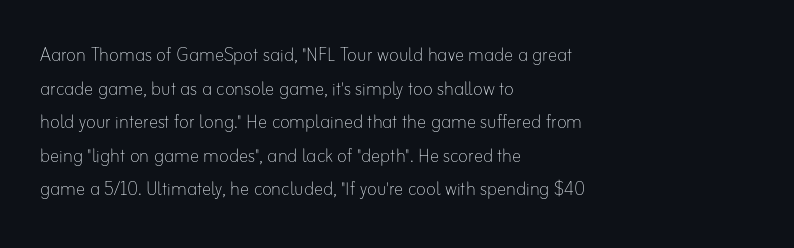
The image shows 23 px text type, upright; set left-aligned, normal line spacing (1.46x), normal letter spacing, not underlined.
